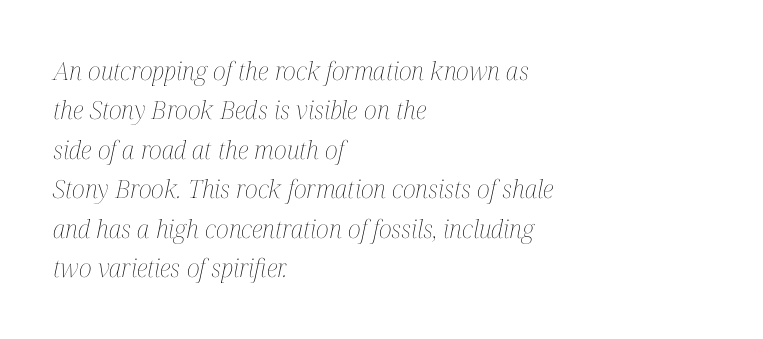
The image shows 25 px text type, italic (leaning right); set left-aligned, normal line spacing (1.58x), normal letter spacing, not underlined.
